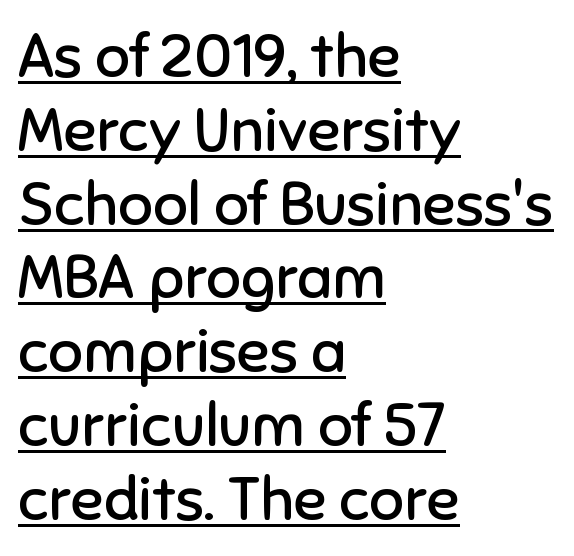
The image shows 61 px regular-weight sans-serif type, upright; set left-aligned, line spacing 1.21x, normal letter spacing, underlined; low stroke contrast and a medium x-height.
